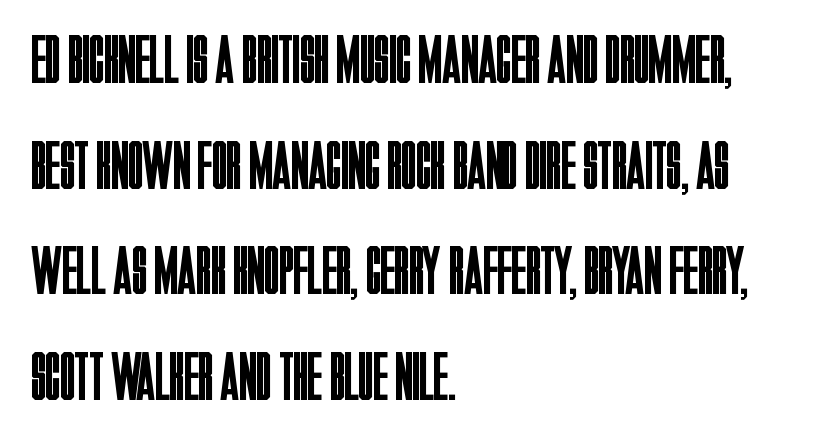
The letters carry no serifs — their stems end cleanly without finishing strokes. The letterforms sit shoulder to shoulder at normal distance. Normally led — the rows are evenly, conventionally spaced. You could not count columns in this text — the font is proportionally spaced.
